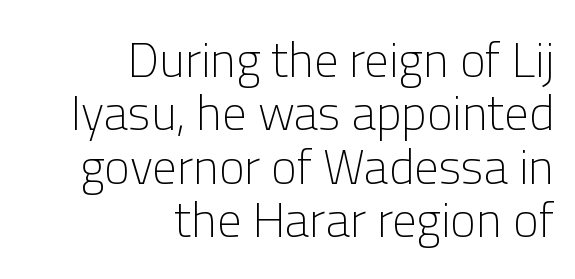
Ink coverage per letter is moderate at most. The glyphs in this specimen are sans serif. Compared with typical body copy, the letter spacing here is the same. Posture: straight, roman, zero tilt. The typesetter chose a ragged-left arrangement here.
